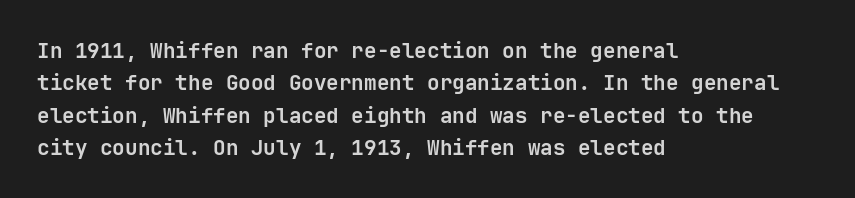
Unlike italic type, these characters show no tilt at all. Line starts are locked; line ends wander. Characters follow at the spacing the type designer built in. On the weight axis this lands at bold, roughly 700. The passage shown is not underscored anywhere.
